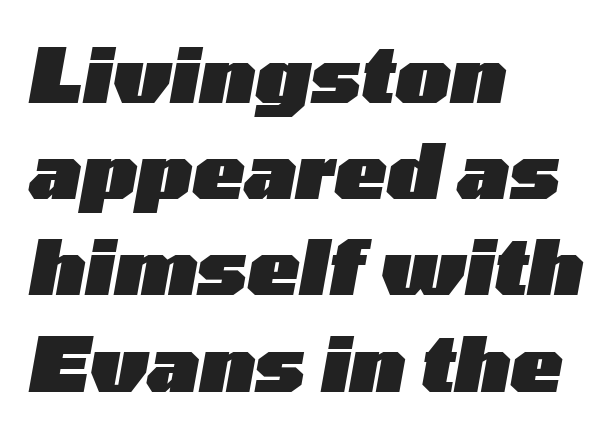
The image shows 77 px heavy, wide type, italic (leaning right); set left-aligned, normal line spacing (1.25x), normal letter spacing, not underlined; low stroke contrast and a medium x-height.
